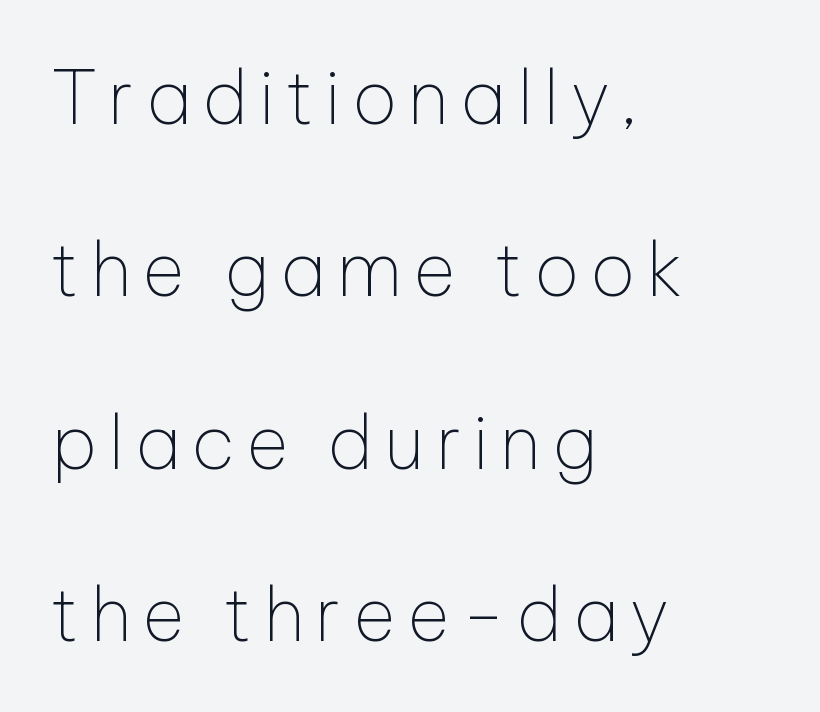
{"serif": "no", "italic": "no", "bold": "no", "weight": "thin", "width": "normal", "stroke_contrast": "low", "x_height": "medium", "monospaced": "no", "underline": "no", "align": "left", "line_spacing": "loose", "line_spacing_ratio": 2.36, "glyph_px": 73}
